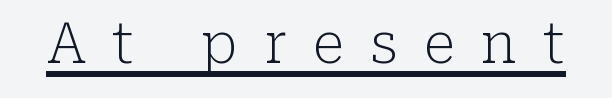
{"serif": "yes", "italic": "no", "bold": "no", "weight": "light", "width": "normal", "stroke_contrast": "low", "x_height": "medium", "monospaced": "no", "underline": "yes", "letter_spacing": "wide", "letter_spacing_em": 0.47, "glyph_px": 56}
